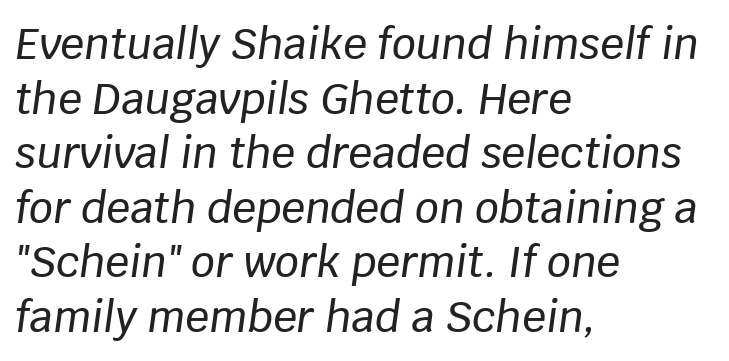
Q: Is the text italic (slanted)? A: Yes, it leans right by about 8 degrees.
Q: Is the text underlined? A: No.
Q: How is the paragraph aligned? A: Left-aligned.
Q: Is the spacing between letters normal or unusually wide? A: Normal.
Q: Is the spacing between lines tight, normal or loose? A: Normal.
Q: Width (condensed, normal, or wide)? A: Normal.
Q: Stroke contrast? A: Low.
Q: x-height? A: Large.
Q: Monospaced? A: No.
